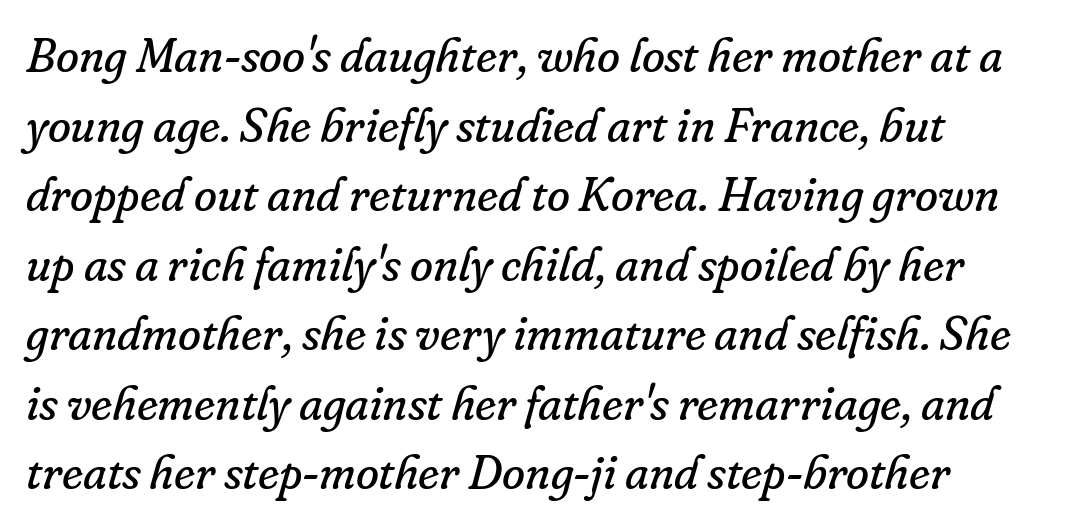
The image shows 47 px regular-weight serif type, italic (leaning right); set normal line spacing (1.48x), normal letter spacing, not underlined; low stroke contrast and a small x-height.
